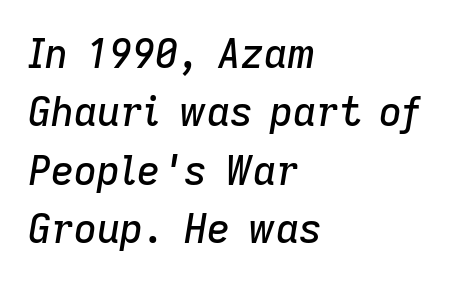
{"italic": "yes", "lean": "right", "slant_degrees": 9, "width": "normal", "stroke_contrast": "low", "x_height": "medium", "monospaced": "no", "underline": "no", "align": "left", "line_spacing": "normal", "line_spacing_ratio": 1.46, "letter_spacing": "normal", "letter_spacing_em": 0.0, "glyph_px": 40}
